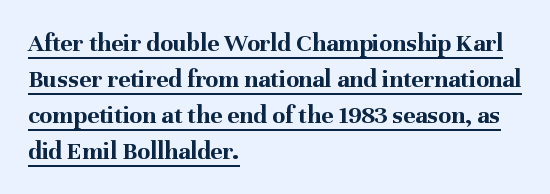
On the weight axis this lands at bold, roughly 700. Ordinary non-slanted type is in use. Students, observe the line beneath the letters — that is underlining. Where is the straight margin? On the left. The rows are spaced the way most documents space them.
